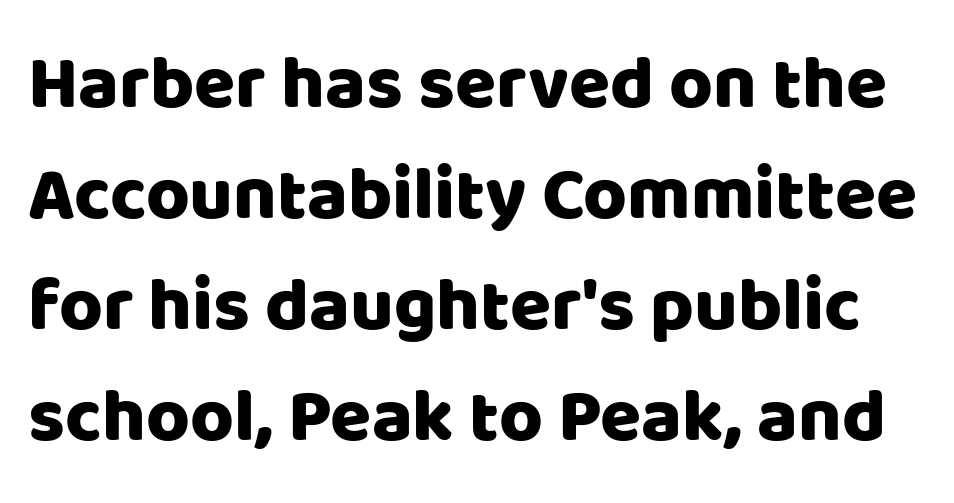
{"serif": "no", "italic": "no", "width": "normal", "stroke_contrast": "low", "x_height": "large", "monospaced": "no", "underline": "no", "line_spacing": "normal", "line_spacing_ratio": 1.48, "letter_spacing": "normal", "letter_spacing_em": 0.0, "glyph_px": 75}
